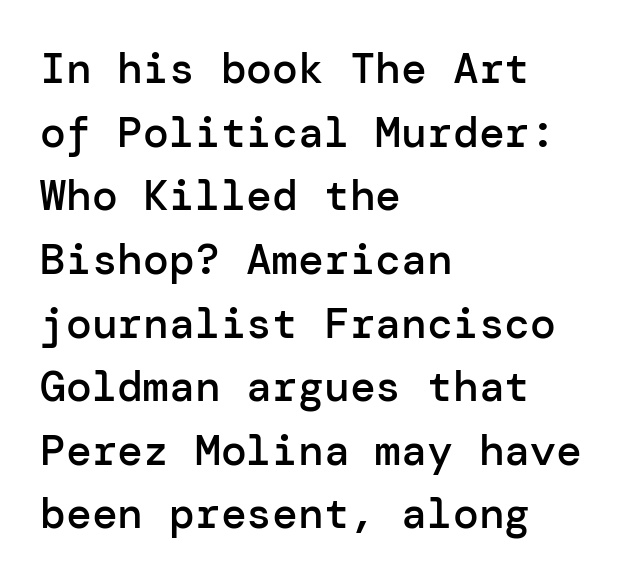
Stroke thickness is moderately raised; the sample reads as semibold. The rows are spaced the way most documents space them. Does the lettering tilt? It doesn't — this is upright. Has an underline been added? It has not. The type is set solid horizontally, with unmodified tracking.
